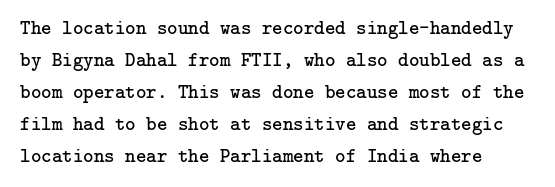
Caption: standard tracking, unaltered. The line-height multiplier appears to be the usual default. Type without underlining. This sample uses an upright cut, with every glyph sitting square on the baseline. This rendering uses left alignment, leaving the right contour irregular. The characters are drawn with everyday or finer stroke widths.
